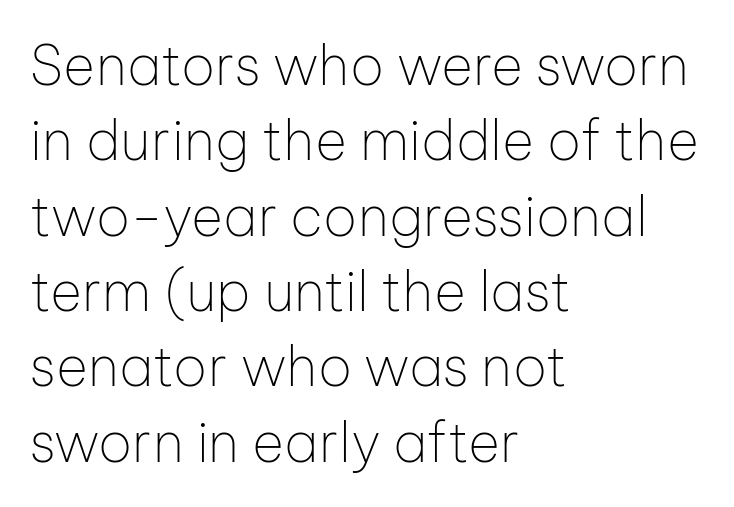
Q: Is the text bold? A: No.
Q: Is the text italic (slanted)? A: No, it is upright.
Q: Is the typeface a serif or a sans-serif typeface? A: Sans-serif.
Q: Is the text underlined? A: No.
Q: How is the paragraph aligned? A: Left-aligned.
Q: Is the spacing between letters normal or unusually wide? A: Normal.
Q: Is the spacing between lines tight, normal or loose? A: Normal.
Q: Width (condensed, normal, or wide)? A: Normal.
Q: Stroke contrast? A: Low.
Q: x-height? A: Medium.
Q: Monospaced? A: No.
